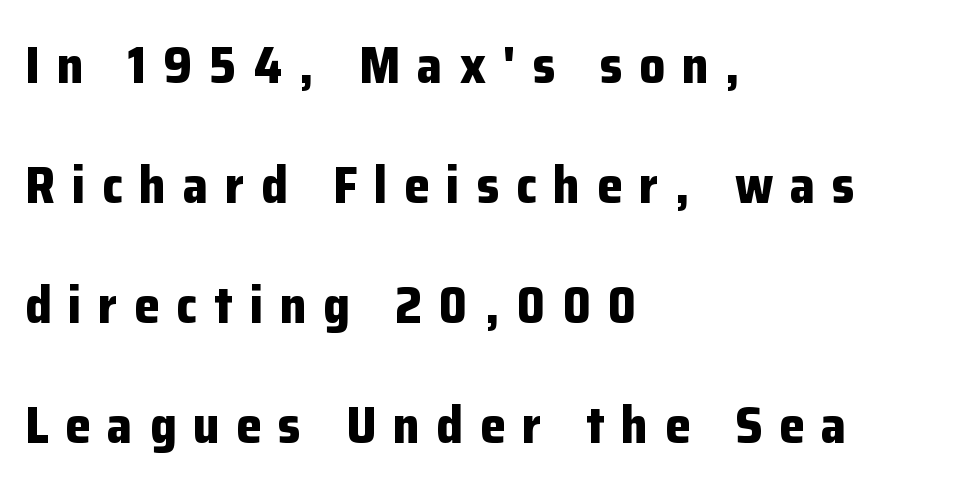
{"serif": "no", "italic": "no", "bold": "yes", "weight": "bold", "width": "normal", "stroke_contrast": "low", "x_height": "medium", "monospaced": "no", "underline": "no", "align": "left", "line_spacing": "loose", "line_spacing_ratio": 2.35, "letter_spacing": "wide", "letter_spacing_em": 0.33, "glyph_px": 51}
